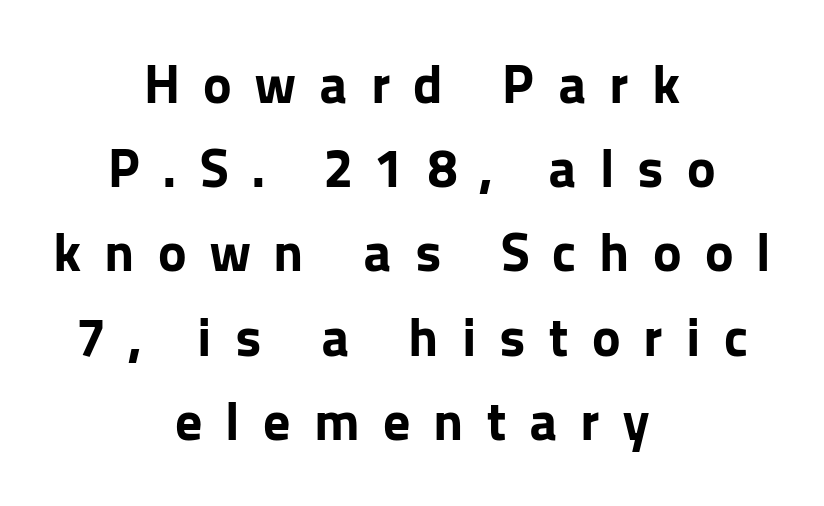
In CSS terms this would be text-align: center. Look at the stroke-to-counter ratio: heavy, a bold. Observe the wide spacing: letters keep a clear distance from each other. This rendering features lettering with no underline. Typographically, this falls in the sans-serif category.
